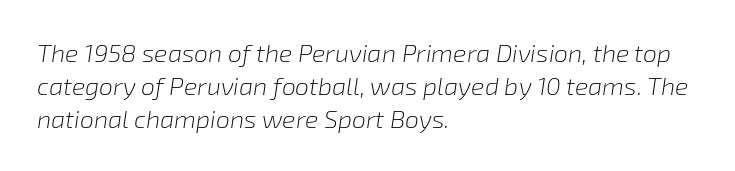
Summary of vertical rhythm: regular, with standard interline spacing. On a weight scale, this lands at 450 or below. The space beneath each line is pristine and unruled. An italicized treatment has been applied to the whole sample. Between one letter and the next there's only the usual sliver of space.
